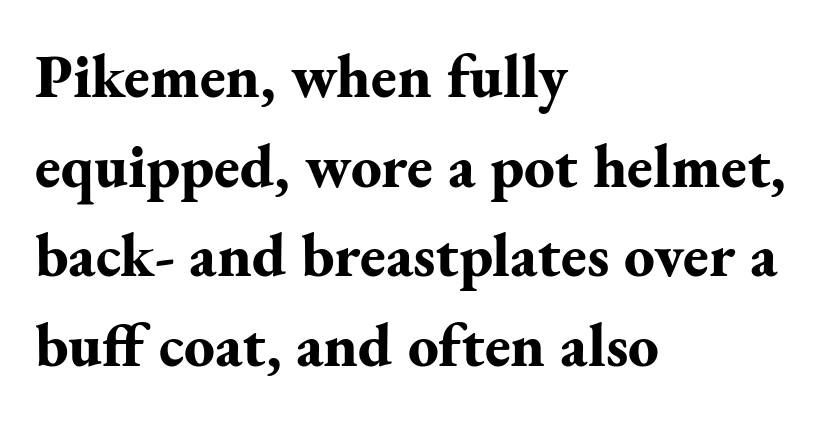
The image shows 61 px bold serif type, upright; set left-aligned, normal line spacing (1.47x), normal letter spacing, not underlined; medium stroke contrast and a small x-height.
